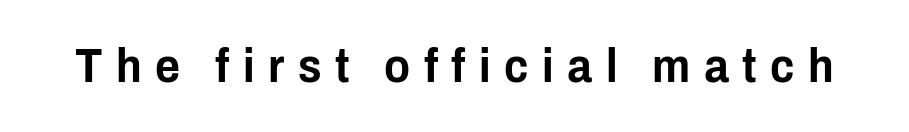
The image shows 48 px condensed sans-serif type, upright; set unusually wide letter spacing (+0.28 em), not underlined; low stroke contrast and a medium x-height.
